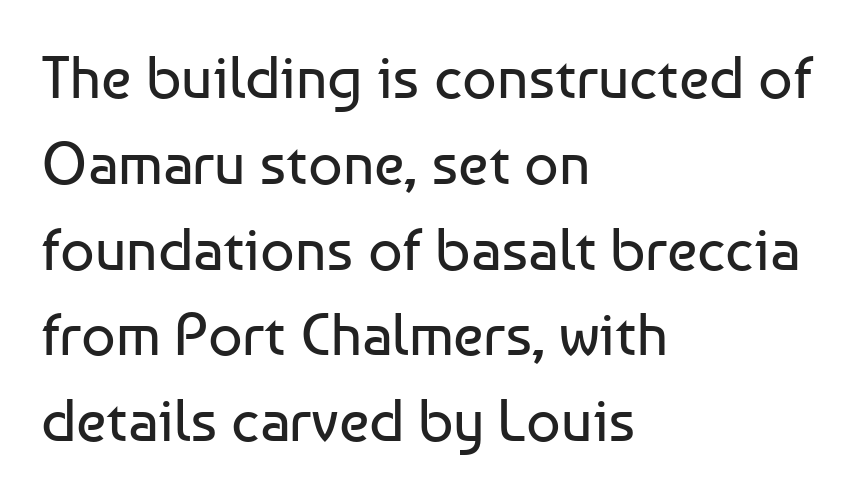
The image shows 60 px regular-weight sans-serif type, upright; set left-aligned, normal line spacing (1.43x), normal letter spacing, not underlined; low stroke contrast and a medium x-height.
